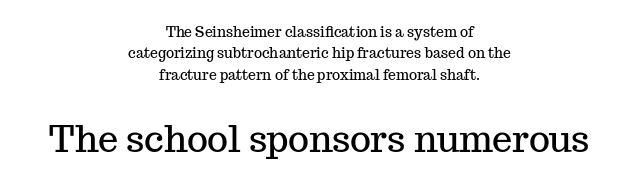
The specimen omits any rule beneath the text block's lines. These lines were composed using upright roman letters. This sample has the flowing, uneven cadence of proportional lettering. The vertical gap from one line to the next is medium. Reading top to bottom, the characters get bigger at the block break.
